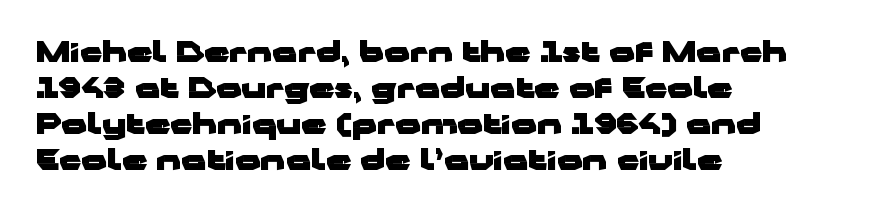
Q: Is the text bold? A: Yes.
Q: Is the text italic (slanted)? A: No, it is upright.
Q: Is the typeface a serif or a sans-serif typeface? A: Sans-serif.
Q: Is the text underlined? A: No.
Q: How is the paragraph aligned? A: Left-aligned.
Q: Is the spacing between letters normal or unusually wide? A: Normal.
Q: Is the spacing between lines tight, normal or loose? A: Normal.
Q: Width (condensed, normal, or wide)? A: Wide.
Q: Stroke contrast? A: Low.
Q: x-height? A: Medium.
Q: Monospaced? A: No.
